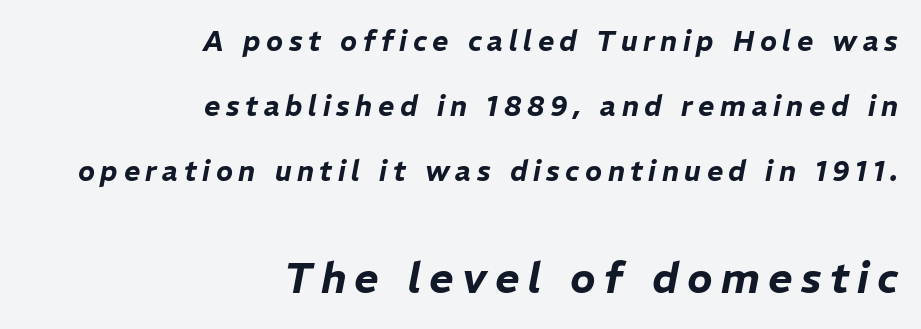
Q: Is the text italic (slanted)? A: Yes, it leans right by about 11 degrees.
Q: Is the text underlined? A: No.
Q: How is the paragraph aligned? A: Right-aligned.
Q: Is the spacing between letters normal or unusually wide? A: Unusually wide.
Q: Is the spacing between lines tight, normal or loose? A: Loose.
Q: Which block of text is set in a larger size, the first (top) or the second (bottom)? A: The second (bottom) one.
Q: Width (condensed, normal, or wide)? A: Normal.
Q: Stroke contrast? A: Low.
Q: x-height? A: Medium.
Q: Monospaced? A: No.
